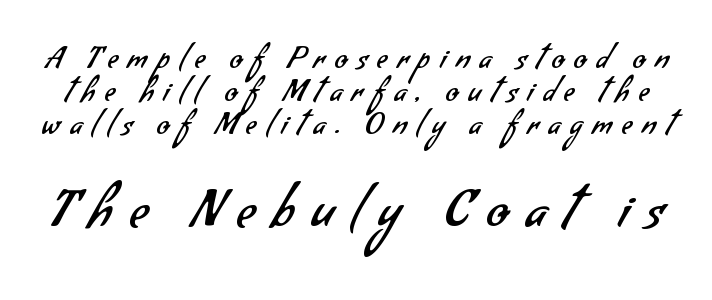
The image shows 51 px regular-weight sans-serif type; set tight line spacing (1.13x), unusually wide letter spacing (+0.34 em), not underlined; the second (bottom) block is 1.76x larger; low stroke contrast and a small x-height.
